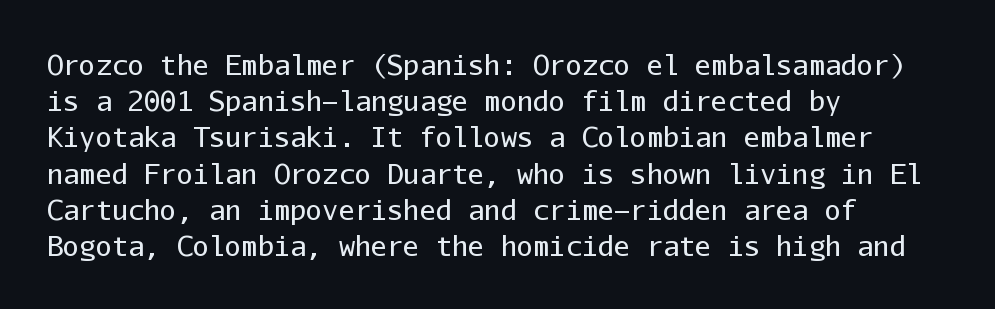
The strokes carry an ordinary text weight at most. Teacher's note: observe the even left margin — that is flush-left alignment. The lines sit at an ordinary, default distance from one another. Does extra space separate the letters? No, they use regular spacing. Posture: vertical. The specimen omits any rule beneath the text block's lines.
